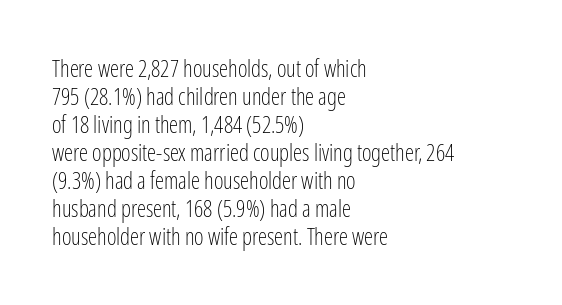
{"italic": "no", "bold": "no", "underline": "no", "align": "left", "line_spacing_ratio": 1.22, "letter_spacing": "normal", "letter_spacing_em": 0.0, "glyph_px": 23}
